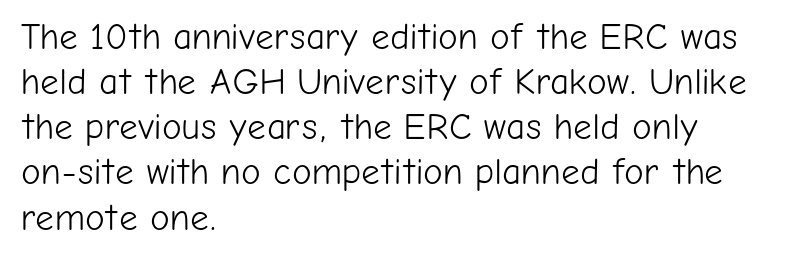
Q: Is the text bold? A: No.
Q: Is the text italic (slanted)? A: No, it is upright.
Q: Is the typeface a serif or a sans-serif typeface? A: Sans-serif.
Q: Is the text underlined? A: No.
Q: How is the paragraph aligned? A: Left-aligned.
Q: Is the spacing between letters normal or unusually wide? A: Normal.
Q: Width (condensed, normal, or wide)? A: Normal.
Q: Stroke contrast? A: Low.
Q: x-height? A: Medium.
Q: Monospaced? A: No.
